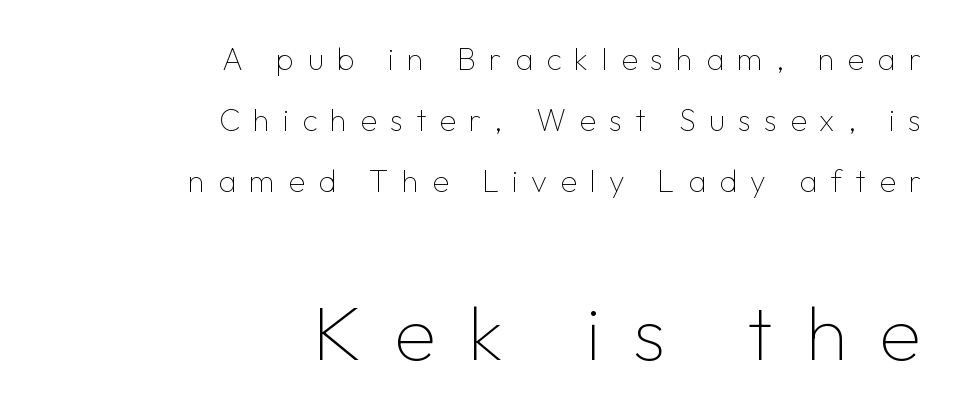
Unbolded letterforms with no extra heft. Look at the bottom of the vertical strokes: they stop flat, with no serifs. Proportional: the letters do not fall into vertical columns. Letter spacing: wide. Note: smaller setting up top, larger setting below. The words here are not underlined.
